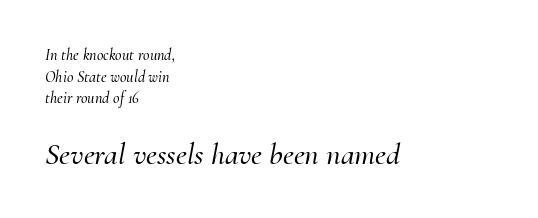
{"serif": "yes", "italic": "yes", "lean": "right", "slant_degrees": 10, "width": "normal", "stroke_contrast": "medium", "x_height": "small", "monospaced": "no", "underline": "no", "align": "left", "line_spacing": "normal", "line_spacing_ratio": 1.35, "letter_spacing": "normal", "letter_spacing_em": 0.0, "larger_block": "second", "size_ratio": 1.94, "glyph_px": 31}
